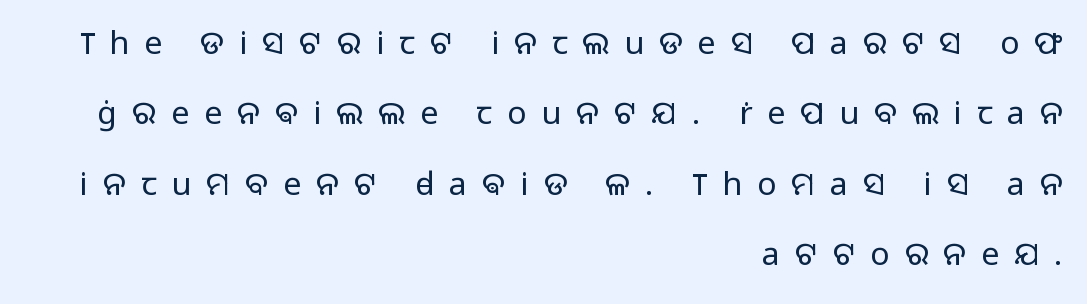
{"serif": "no", "italic": "no", "bold": "no", "weight": "light", "width": "normal", "stroke_contrast": "low", "x_height": "medium", "monospaced": "no", "underline": "no", "align": "right", "line_spacing": "loose", "line_spacing_ratio": 2.2, "letter_spacing": "wide", "letter_spacing_em": 0.47, "glyph_px": 32}
